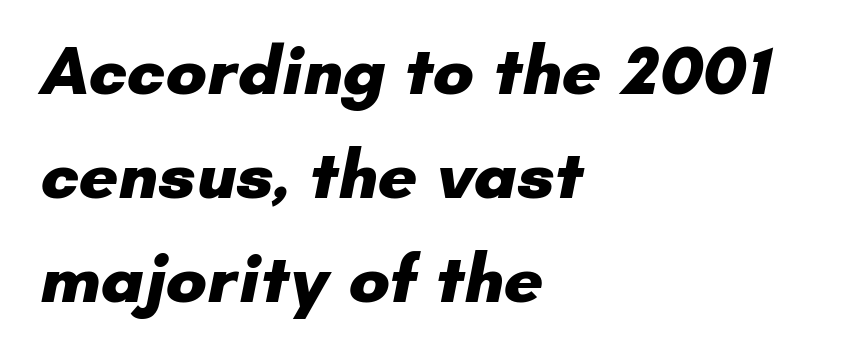
{"serif": "no", "bold": "yes", "weight": "heavy", "width": "normal", "stroke_contrast": "low", "x_height": "small", "monospaced": "no", "underline": "no", "align": "left", "line_spacing": "normal", "line_spacing_ratio": 1.51, "letter_spacing": "normal", "letter_spacing_em": 0.0, "glyph_px": 69}
